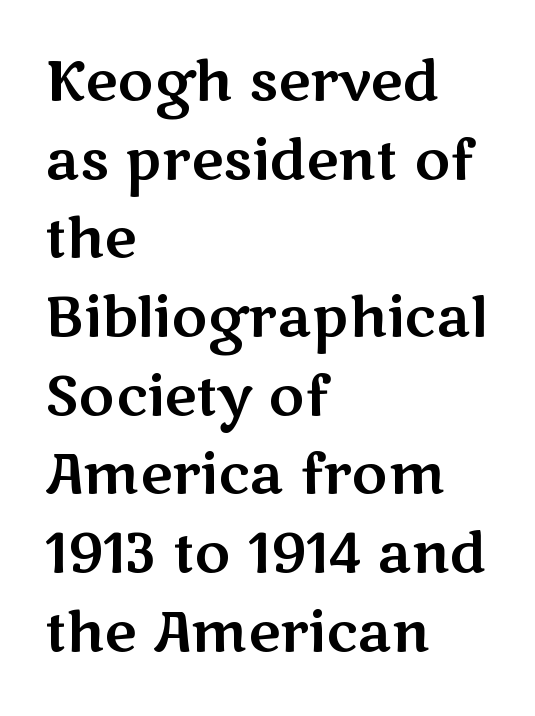
The axis of the letterforms is exactly vertical. To sum up the face: it is a sans, with no serifs. Note the varied advance widths — an 'i' is clearly narrower than an 'm'. The block of text has a typical density, with ordinary space between rows. Casual observation: everything's shoved over to the left. The baseline area is clear.
